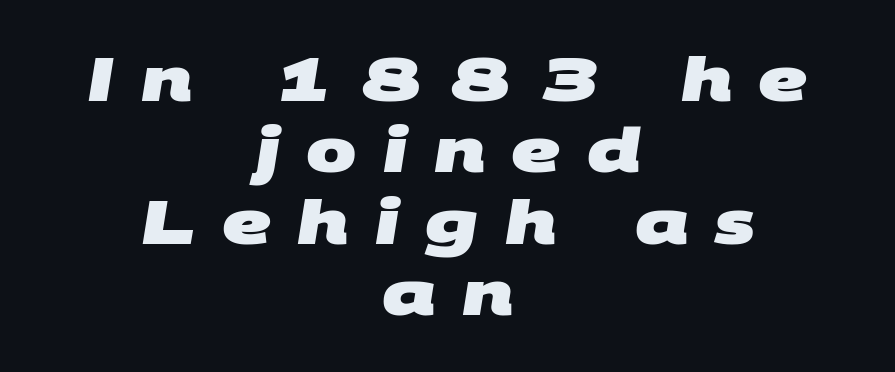
Underline: absent. You could only call the tracking loose — the letters float apart. Visually the block forms a symmetrical silhouette, jagged on both flanks. Heavy, bold letterforms.
